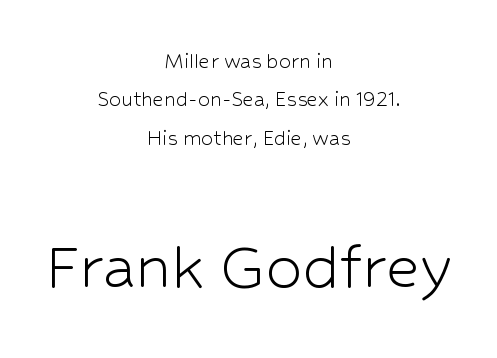
The face used here is proportionally spaced, like ordinary book or web type. Note: no serifs on the glyphs. Does the leading feel generous? No, just average. The type sits square on the baseline with zero lean.
